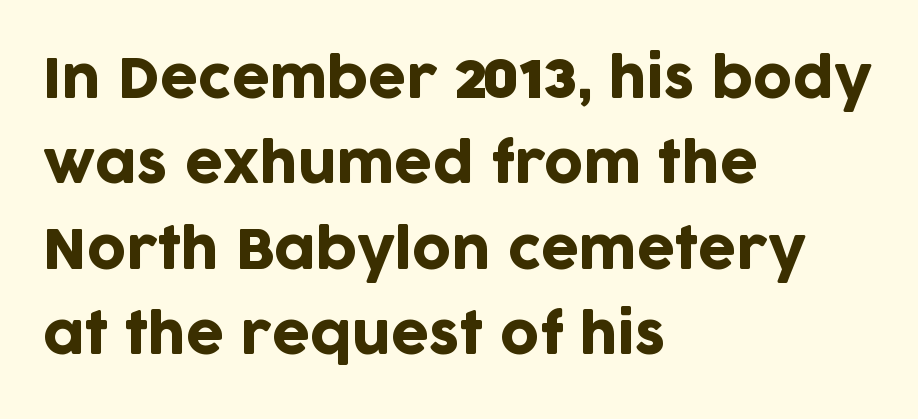
The image shows 54 px sans-serif type, upright; set left-aligned, normal line spacing (1.58x), normal letter spacing, not underlined; low stroke contrast and a large x-height.
